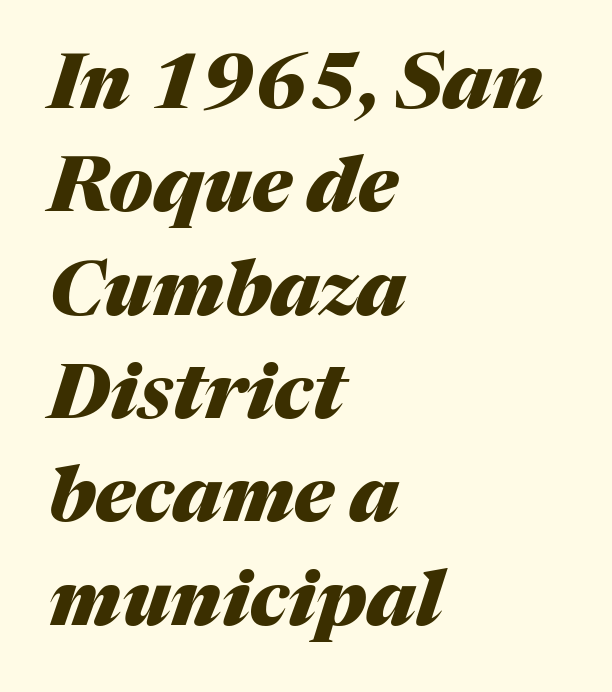
The image shows 76 px heavy type, italic (leaning right); set left-aligned, normal line spacing (1.36x), normal letter spacing, not underlined; medium stroke contrast and a medium x-height.
